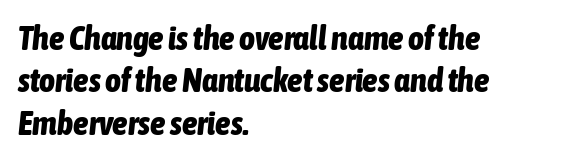
The image shows 34 px bold, condensed type, italic (leaning right); set left-aligned, normal line spacing (1.25x), normal letter spacing, not underlined; low stroke contrast and a medium x-height.
